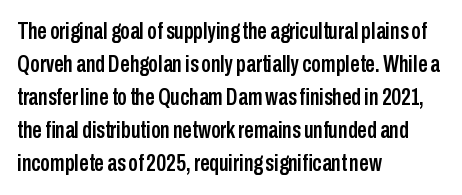
The lines are quadded left. Does extra space separate the letters? No, they use regular spacing. Tall strokes in this sample are plumb rather than angled. Notice how descenders clear the ascenders below comfortably — that's standard leading. This rendering features lettering with no underline.
